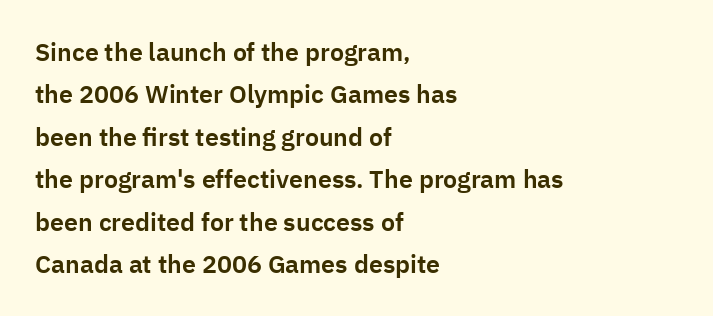
The space beneath each line is pristine and unruled. A classic flush-left, rag-right setting is used for this passage. In terms of leading, this rendering sits right in the middle. Characters follow at the spacing the type designer built in. These lines were composed using upright roman letters.
